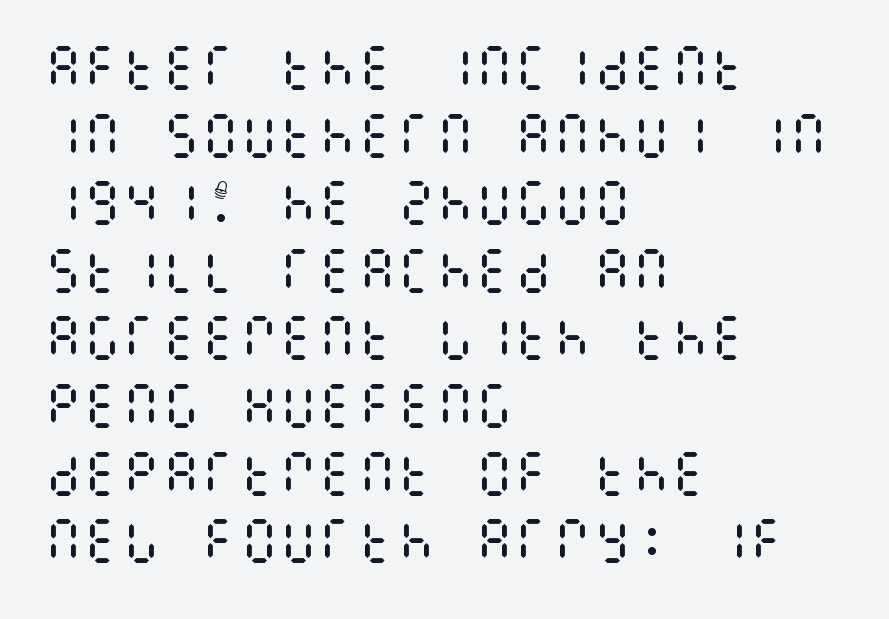
Q: Is the text bold? A: No.
Q: Is the text italic (slanted)? A: No, it is upright.
Q: Is the text underlined? A: No.
Q: How is the paragraph aligned? A: Left-aligned.
Q: Is the spacing between letters normal or unusually wide? A: Normal.
Q: Is the spacing between lines tight, normal or loose? A: Normal.
Q: Width (condensed, normal, or wide)? A: Condensed.
Q: Stroke contrast? A: Medium.
Q: x-height? A: Large.
